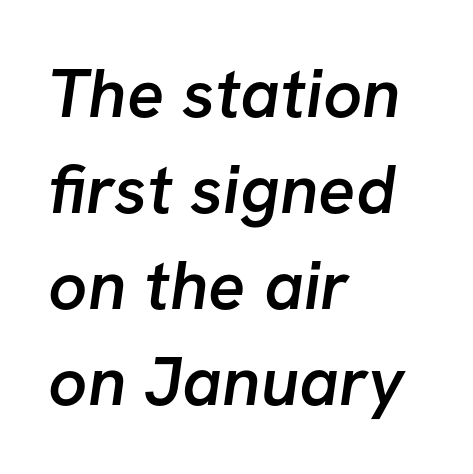
Q: Is the text bold? A: Semi-bold.
Q: Is the typeface a serif or a sans-serif typeface? A: Sans-serif.
Q: Is the text underlined? A: No.
Q: How is the paragraph aligned? A: Left-aligned.
Q: Is the spacing between letters normal or unusually wide? A: Normal.
Q: Is the spacing between lines tight, normal or loose? A: Normal.
Q: Width (condensed, normal, or wide)? A: Normal.
Q: Stroke contrast? A: Low.
Q: x-height? A: Medium.
Q: Monospaced? A: No.
